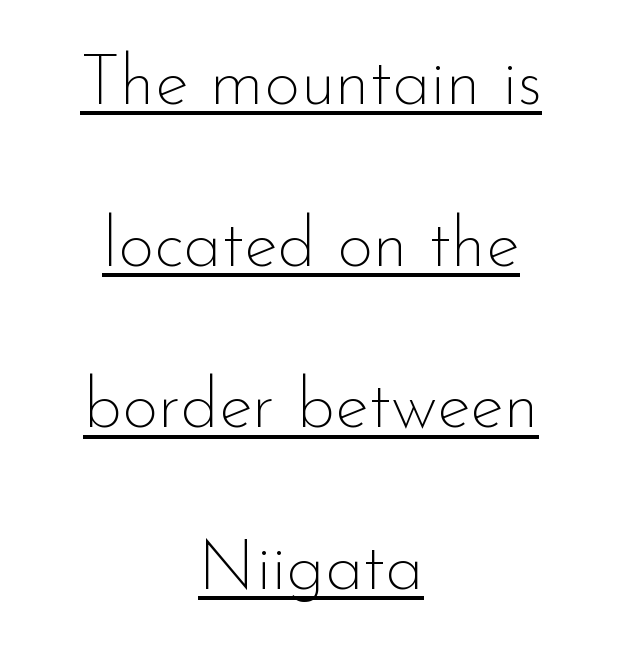
Q: Is the text bold? A: No.
Q: Is the text italic (slanted)? A: No, it is upright.
Q: Is the typeface a serif or a sans-serif typeface? A: Sans-serif.
Q: Is the text underlined? A: Yes.
Q: How is the paragraph aligned? A: Centered.
Q: Is the spacing between letters normal or unusually wide? A: Normal.
Q: Is the spacing between lines tight, normal or loose? A: Loose.
Q: Width (condensed, normal, or wide)? A: Normal.
Q: Stroke contrast? A: Low.
Q: x-height? A: Small.
Q: Monospaced? A: No.
